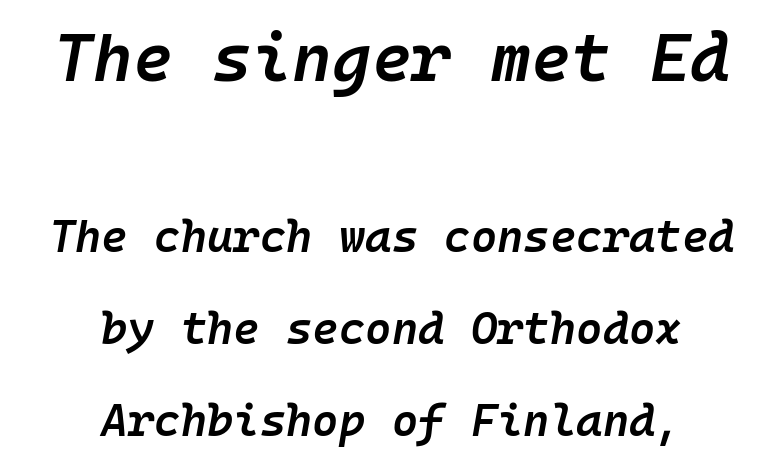
Each row of text sits above clean, open space. This sample is center-justified, so both line endings float freely. The face used here appears at its bigger size in the upper chunk. Set as a demibold, roughly 600 on the weight scale. Here the designer chose a console-style face with uniform glyph widths. The passage shown has conventional tracking throughout.
